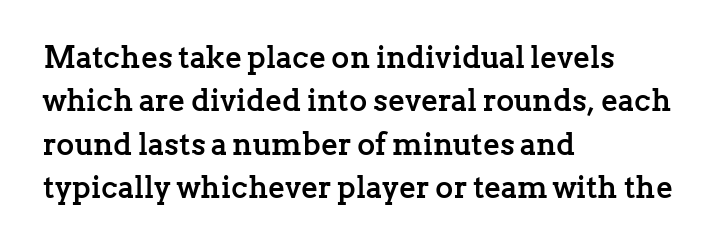
The image shows 31 px semibold serif type, upright; set left-aligned, normal line spacing (1.4x), normal letter spacing, not underlined; low stroke contrast and a medium x-height.
